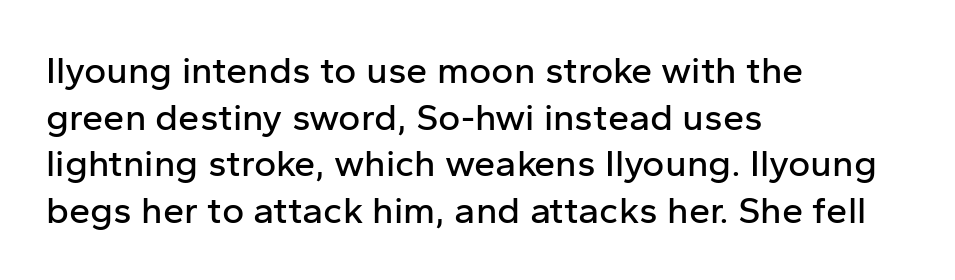
The face used here is proportionally spaced, like ordinary book or web type. These lines are set flush left with a ragged right edge. The typography opts for an upright posture over an oblique one. The line texture is even and compact thanks to regular tracking.
